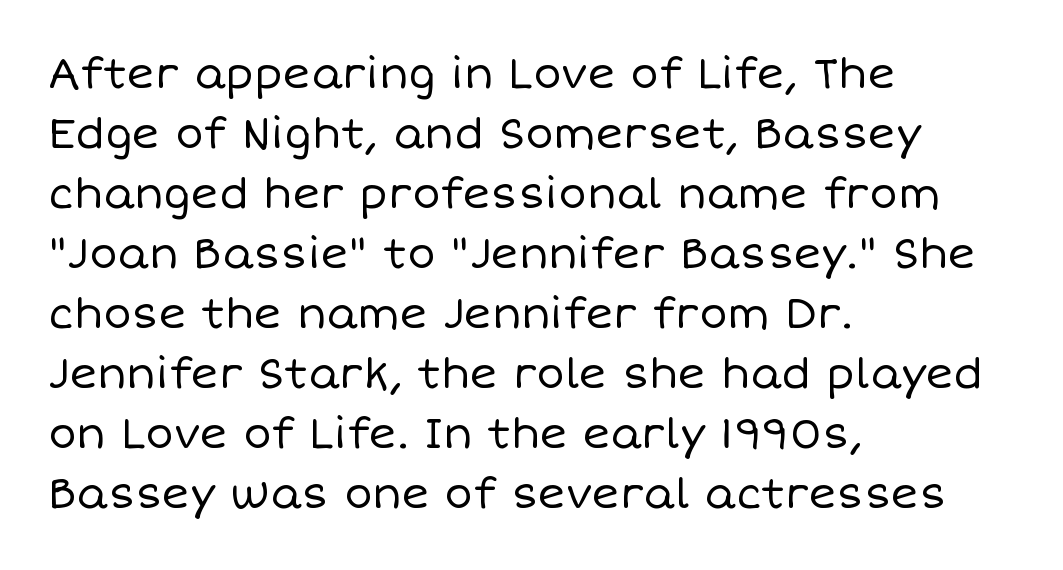
Q: Is the text bold? A: No.
Q: Is the text italic (slanted)? A: No, it is upright.
Q: Is the text underlined? A: No.
Q: How is the paragraph aligned? A: Left-aligned.
Q: Is the spacing between letters normal or unusually wide? A: Normal.
Q: Is the spacing between lines tight, normal or loose? A: Normal.
Q: Width (condensed, normal, or wide)? A: Normal.
Q: Stroke contrast? A: Low.
Q: x-height? A: Large.
Q: Monospaced? A: No.
